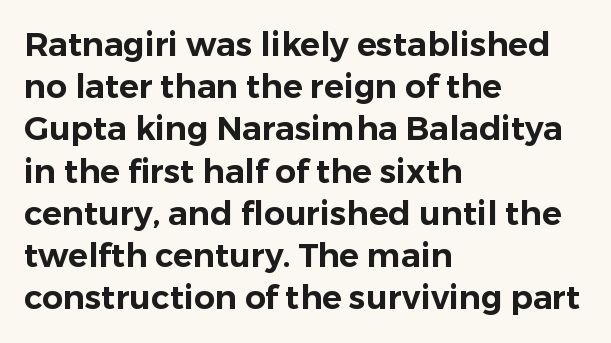
Q: Is the text italic (slanted)? A: No, it is upright.
Q: Is the typeface a serif or a sans-serif typeface? A: Sans-serif.
Q: Is the text underlined? A: No.
Q: How is the paragraph aligned? A: Left-aligned.
Q: Is the spacing between letters normal or unusually wide? A: Normal.
Q: Is the spacing between lines tight, normal or loose? A: Normal.
Q: Width (condensed, normal, or wide)? A: Normal.
Q: Stroke contrast? A: Low.
Q: x-height? A: Medium.
Q: Monospaced? A: No.
